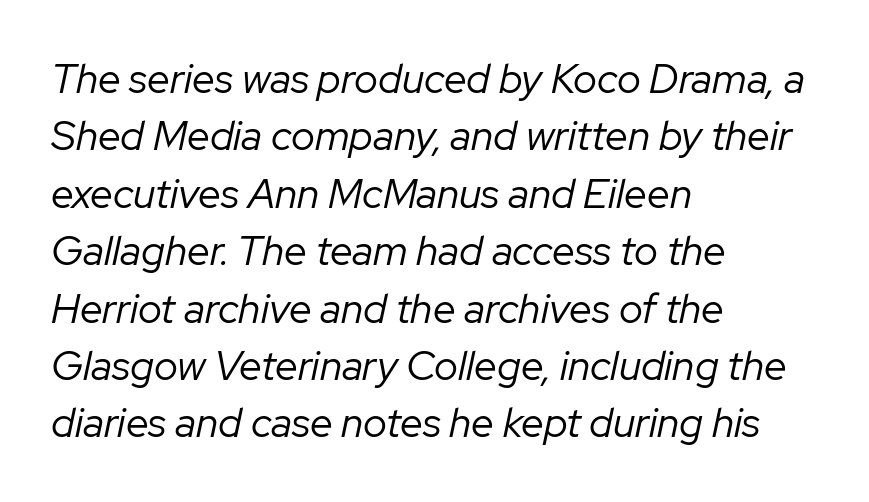
{"italic": "yes", "lean": "right", "slant_degrees": 12, "bold": "no", "weight": "regular", "width": "normal", "stroke_contrast": "low", "x_height": "medium", "monospaced": "no", "underline": "no", "align": "left", "line_spacing": "normal", "line_spacing_ratio": 1.4, "letter_spacing": "normal", "letter_spacing_em": 0.0, "glyph_px": 41}
